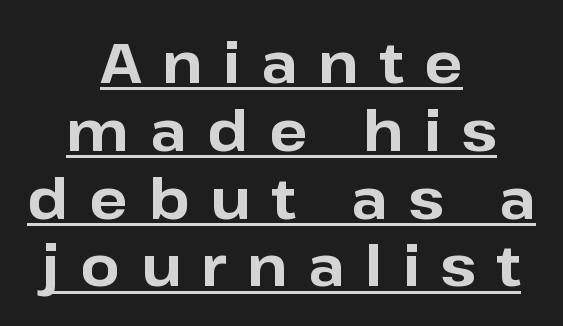
{"serif": "no", "italic": "no", "bold": "yes", "weight": "bold", "width": "normal", "stroke_contrast": "low", "x_height": "medium", "monospaced": "no", "underline": "yes", "align": "center", "line_spacing_ratio": 1.19, "letter_spacing": "wide", "letter_spacing_em": 0.36, "glyph_px": 57}
